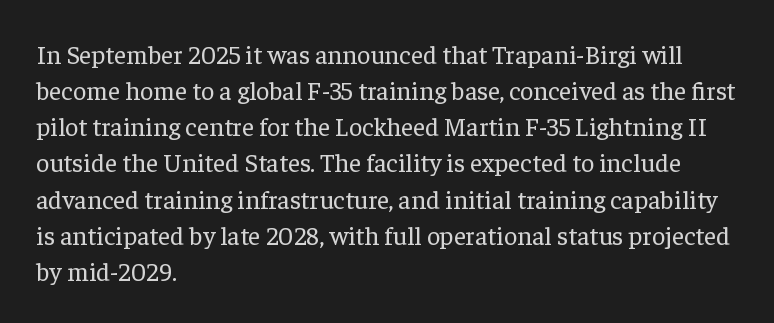
Teacher's note: observe the even left margin — that is flush-left alignment. Students, note that the glyphs here touch the page at normal intervals. Do the letters lean? They stand straight. Descenders hang freely into open space. Stem width sits at or under what a default text font uses.
